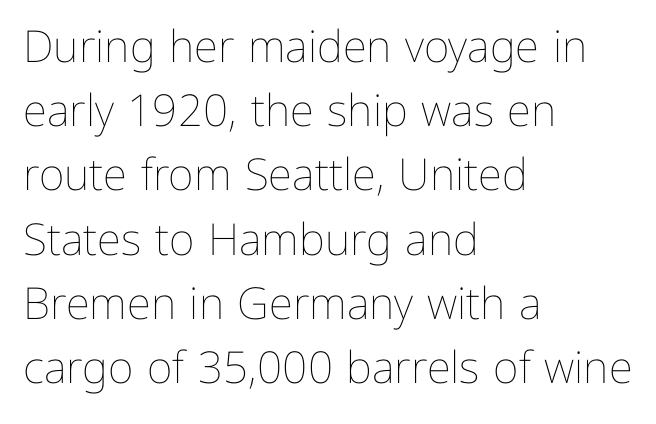
The image shows 44 px thin type, upright; set left-aligned, normal line spacing (1.46x), normal letter spacing, not underlined; low stroke contrast and a medium x-height.
